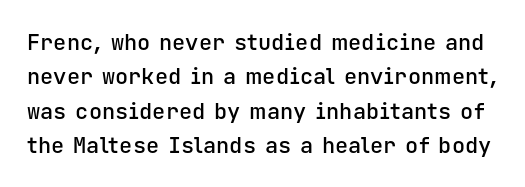
{"italic": "no", "bold": "semi", "underline": "no", "line_spacing": "normal", "line_spacing_ratio": 1.56, "letter_spacing": "normal", "letter_spacing_em": 0.0, "glyph_px": 22}
